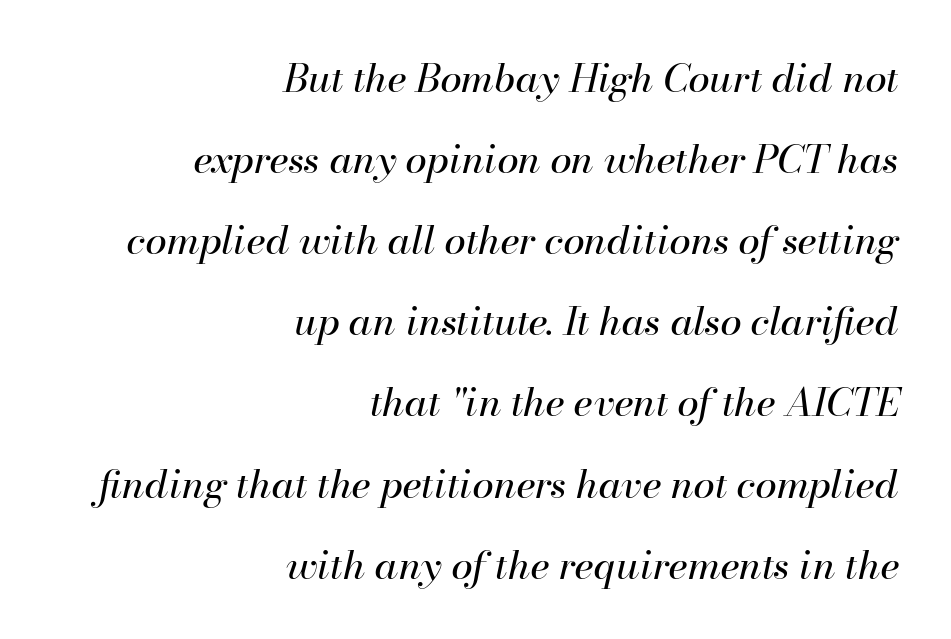
The image shows 39 px regular-weight type, italic (leaning right); set right-aligned, loose line spacing (2.08x), normal letter spacing, not underlined; high stroke contrast and a small x-height.
